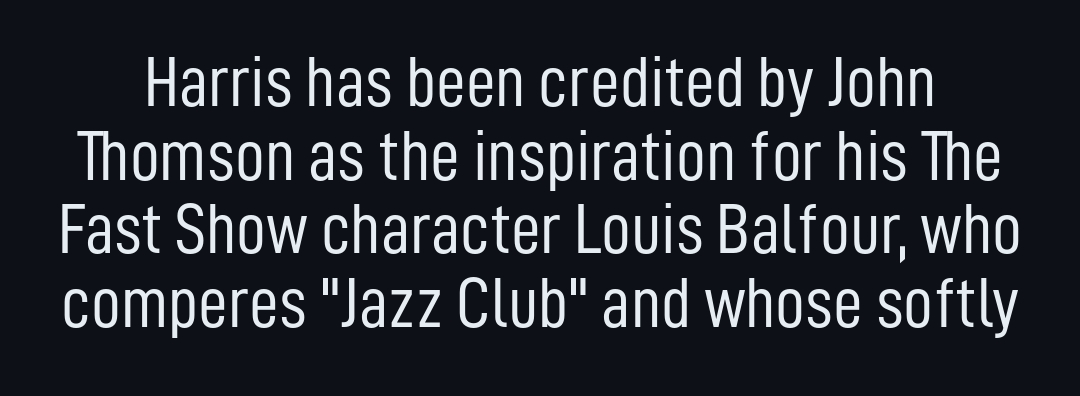
Unlike italic type, these characters show no tilt at all. Rule under the text: the space is simply empty. Looks like regular typesetting: each glyph gets only the width it needs. The tracking reads as untouched default to a designer's eye. The type family on display is of the sans-serif kind.
